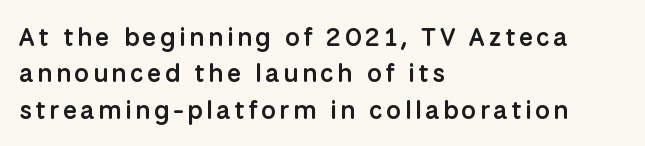
In terms of weight, the rendering is demibold, just under bold. Layout note: lines flush left. Nope, not italic — everything's standing straight. Bare-footed words on every line.
